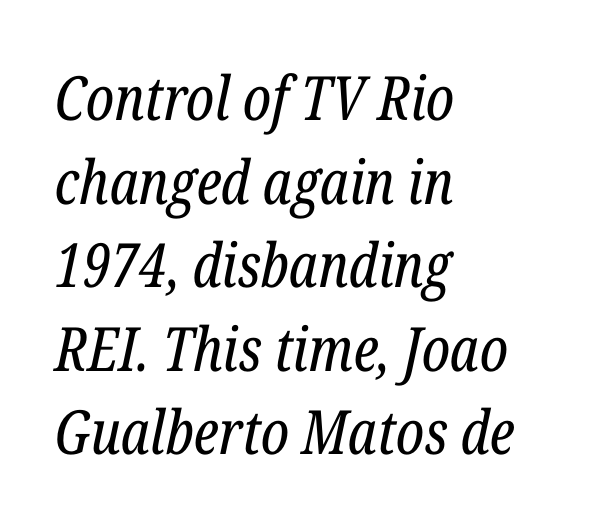
Q: Is the text bold? A: No.
Q: Is the text italic (slanted)? A: Yes, it leans right by about 12 degrees.
Q: Is the typeface a serif or a sans-serif typeface? A: Serif.
Q: Is the text underlined? A: No.
Q: How is the paragraph aligned? A: Left-aligned.
Q: Is the spacing between letters normal or unusually wide? A: Normal.
Q: Is the spacing between lines tight, normal or loose? A: Normal.
Q: Width (condensed, normal, or wide)? A: Condensed.
Q: Stroke contrast? A: Low.
Q: x-height? A: Medium.
Q: Monospaced? A: No.
